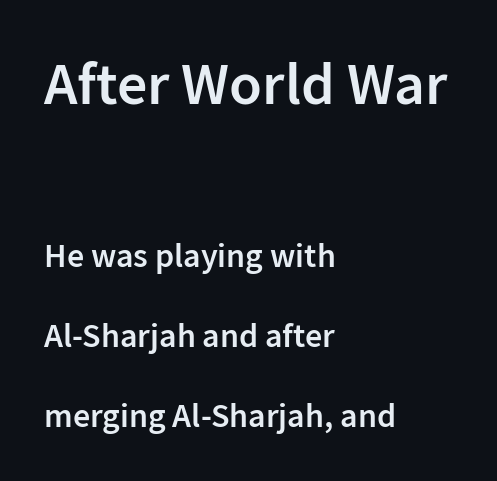
Q: Is the text bold? A: Semi-bold.
Q: Is the text italic (slanted)? A: No, it is upright.
Q: Is the typeface a serif or a sans-serif typeface? A: Sans-serif.
Q: Is the text underlined? A: No.
Q: How is the paragraph aligned? A: Left-aligned.
Q: Is the spacing between letters normal or unusually wide? A: Normal.
Q: Is the spacing between lines tight, normal or loose? A: Loose.
Q: Which block of text is set in a larger size, the first (top) or the second (bottom)? A: The first (top) one.
Q: Width (condensed, normal, or wide)? A: Normal.
Q: Stroke contrast? A: Low.
Q: x-height? A: Medium.
Q: Monospaced? A: No.
